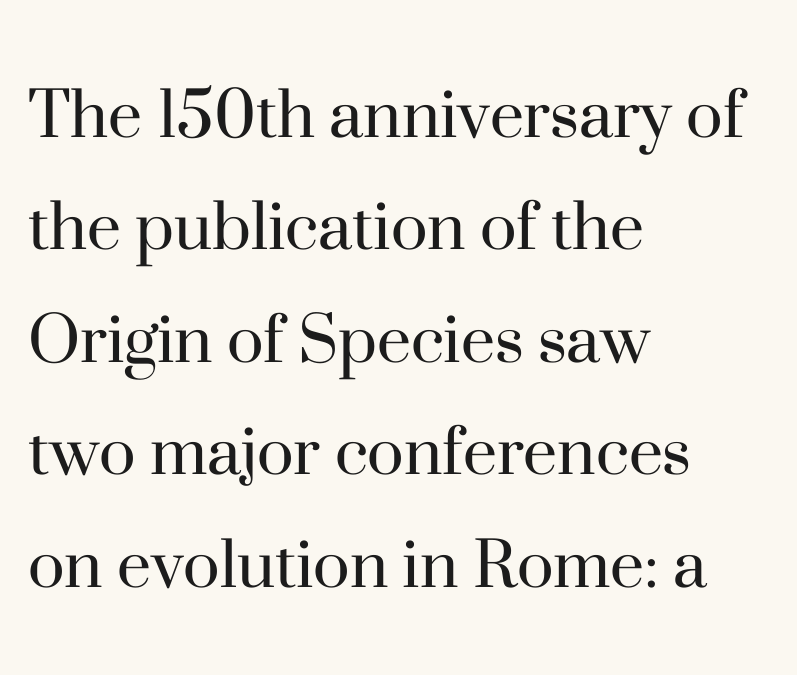
{"serif": "yes", "italic": "no", "bold": "no", "weight": "regular", "width": "normal", "stroke_contrast": "high", "x_height": "small", "monospaced": "no", "underline": "no", "align": "left", "line_spacing": "normal", "line_spacing_ratio": 1.46, "letter_spacing": "normal", "letter_spacing_em": 0.0, "glyph_px": 77}
